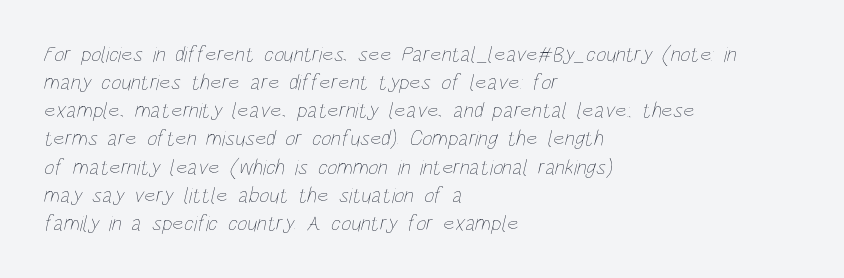
{"bold": "no", "underline": "no", "align": "left", "line_spacing": "normal", "line_spacing_ratio": 1.28, "letter_spacing": "normal", "letter_spacing_em": 0.0, "glyph_px": 22}
